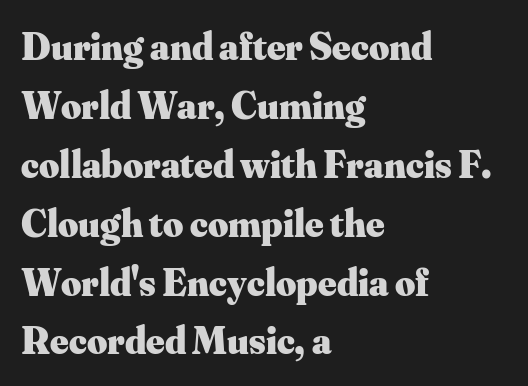
The letters stand upright; this is a roman face. Does the leading feel generous? No, just average. Bold? Absolutely — the strokes are thick and heavy. There is no visible air inserted between adjacent glyphs. Varying glyph widths throughout — classic text-font behaviour.
